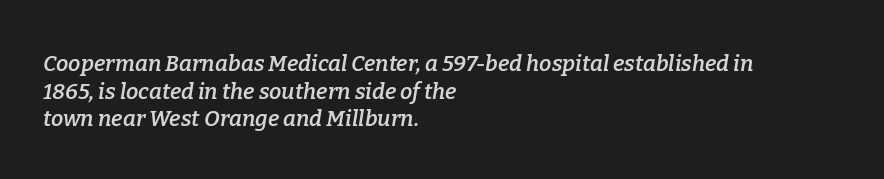
The image shows 22 px text type, italic (leaning right); set left-aligned, normal line spacing (1.26x), normal letter spacing, not underlined.
